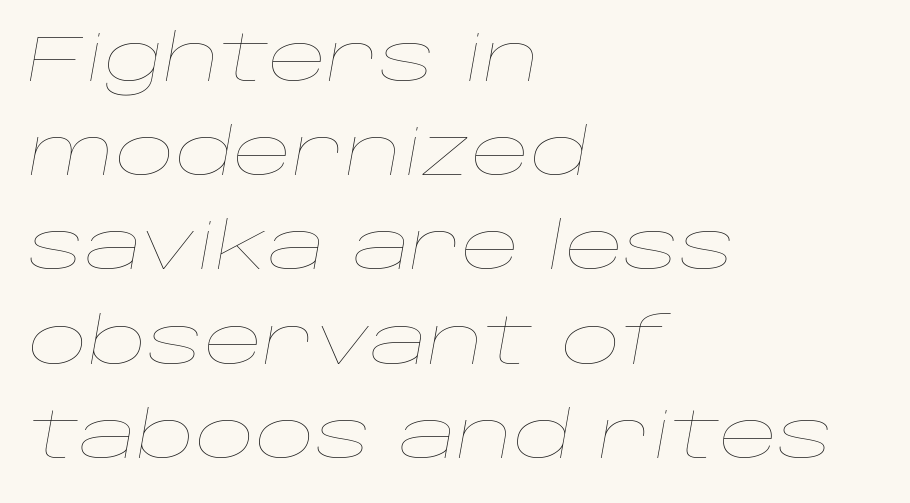
The image shows 65 px thin, wide type, italic (leaning right); set left-aligned, normal line spacing (1.45x), normal letter spacing, not underlined; low stroke contrast and a large x-height.
